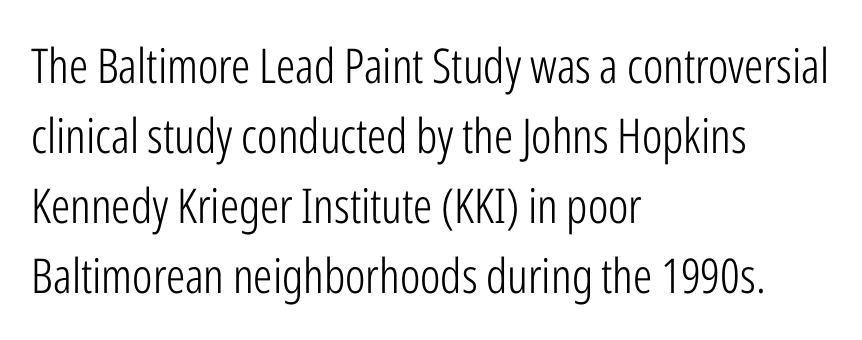
Q: Is the text bold? A: No.
Q: Is the text italic (slanted)? A: No, it is upright.
Q: Is the typeface a serif or a sans-serif typeface? A: Sans-serif.
Q: Is the text underlined? A: No.
Q: How is the paragraph aligned? A: Left-aligned.
Q: Is the spacing between letters normal or unusually wide? A: Normal.
Q: Is the spacing between lines tight, normal or loose? A: Normal.
Q: Width (condensed, normal, or wide)? A: Condensed.
Q: Stroke contrast? A: Low.
Q: x-height? A: Medium.
Q: Monospaced? A: No.
